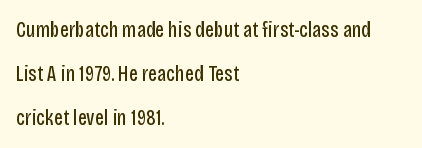
Q: Is the text bold? A: No.
Q: Is the text italic (slanted)? A: No, it is upright.
Q: Is the text underlined? A: No.
Q: How is the paragraph aligned? A: Left-aligned.
Q: Is the spacing between letters normal or unusually wide? A: Normal.
Q: Is the spacing between lines tight, normal or loose? A: Loose.
